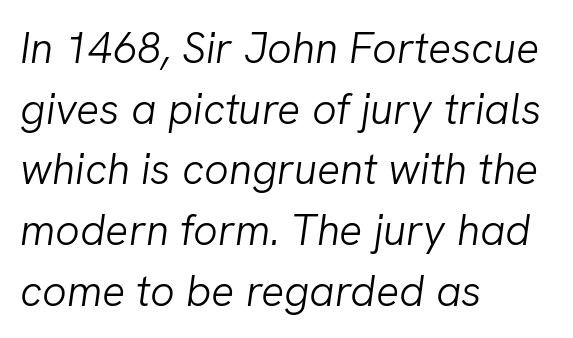
{"italic": "yes", "lean": "right", "slant_degrees": 8, "bold": "no", "weight": "light", "width": "normal", "stroke_contrast": "low", "x_height": "medium", "monospaced": "no", "underline": "no", "align": "left", "line_spacing": "normal", "line_spacing_ratio": 1.41, "letter_spacing": "normal", "letter_spacing_em": 0.0, "glyph_px": 43}
